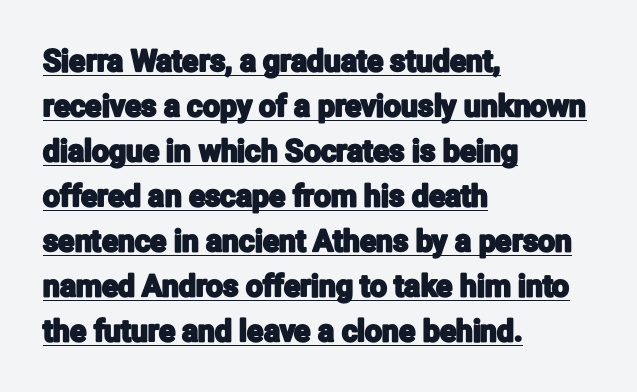
{"serif": "no", "italic": "no", "width": "condensed", "stroke_contrast": "low", "x_height": "medium", "monospaced": "no", "underline": "yes", "align": "left", "line_spacing": "normal", "line_spacing_ratio": 1.5, "letter_spacing": "normal", "letter_spacing_em": 0.0, "glyph_px": 30}
